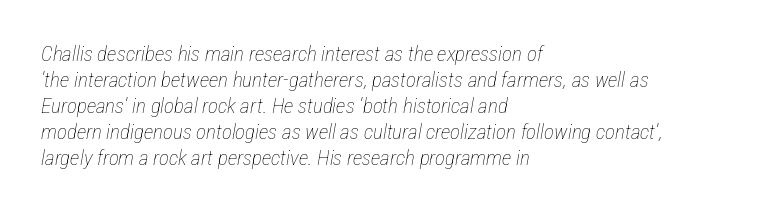
The font's italic variant was chosen for this text. Decoration check: the copy has no underline. The font sits on the lighter half of the weight spectrum, regular included. The ragged edge is on the right, which tells us the setting is flush left. The rendering keeps characters at their native spacing.
